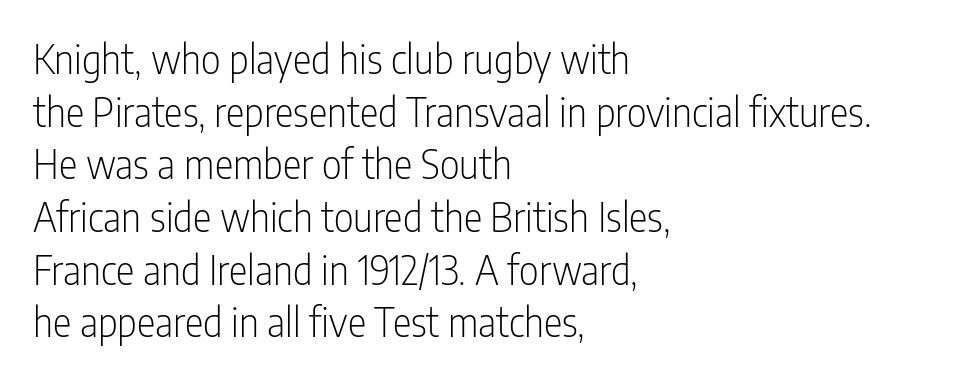
The lines in this sample share a left origin and differ only in where they stop. The words here are not underlined. Here the designer chose a conventional face with non-uniform glyph widths. Designer's note — italics off, roman on. Inter-character spacing is left at the font's built-in metrics.
